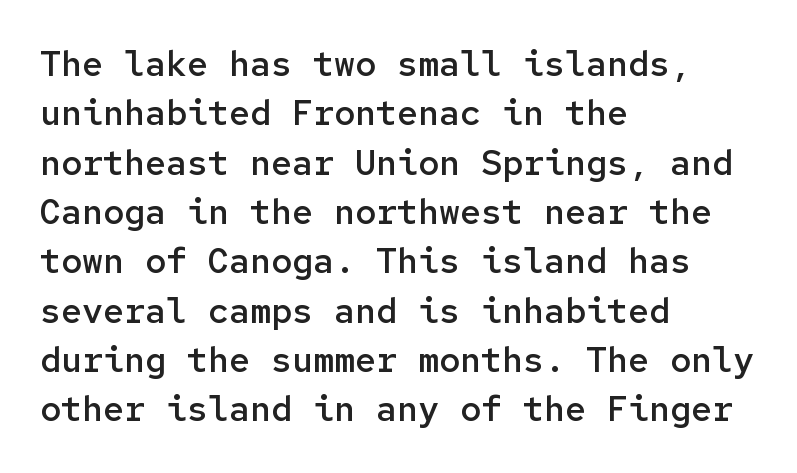
The rendering uses typewriter-style spacing with identical character cells. The type is set solid horizontally, with unmodified tracking. Notice how descenders clear the ascenders below comfortably — that's standard leading. The baseline area is clear. Firm but not heavy-handed strokes: this text is semibold. Visually the block forms a straight wall on the left and a jagged coastline on the right.
